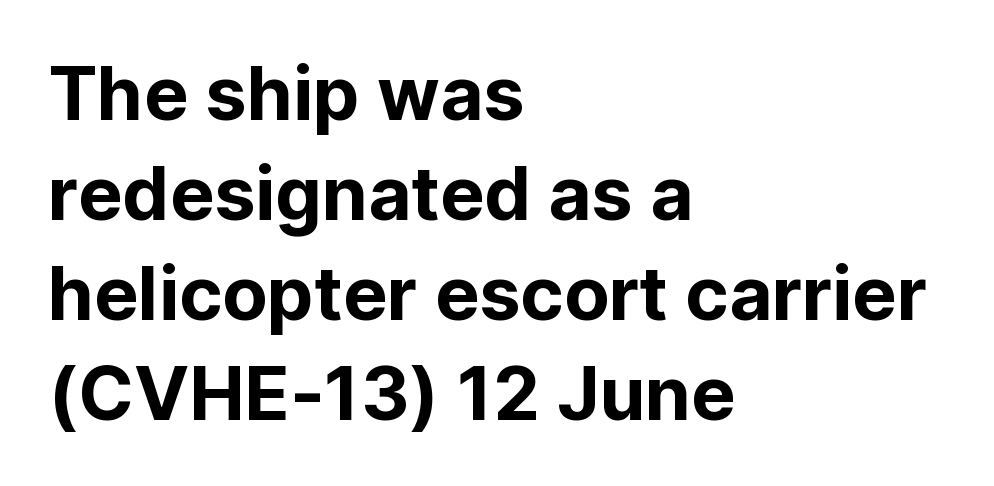
Q: Is the text italic (slanted)? A: No, it is upright.
Q: Is the typeface a serif or a sans-serif typeface? A: Sans-serif.
Q: Is the text underlined? A: No.
Q: How is the paragraph aligned? A: Left-aligned.
Q: Is the spacing between letters normal or unusually wide? A: Normal.
Q: Is the spacing between lines tight, normal or loose? A: Normal.
Q: Width (condensed, normal, or wide)? A: Normal.
Q: Stroke contrast? A: Low.
Q: x-height? A: Medium.
Q: Monospaced? A: No.
